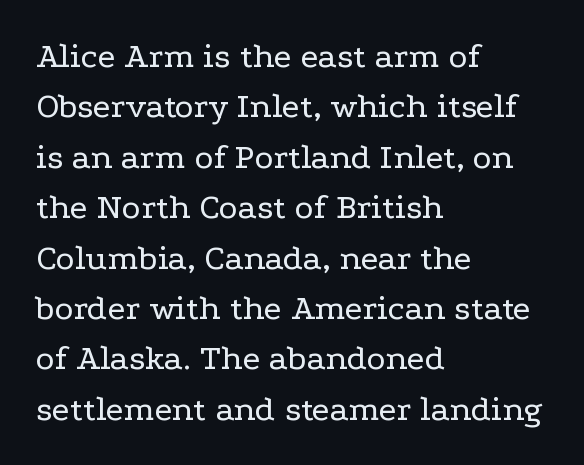
Q: Is the text bold? A: No.
Q: Is the text italic (slanted)? A: No, it is upright.
Q: Is the typeface a serif or a sans-serif typeface? A: Serif.
Q: Is the text underlined? A: No.
Q: How is the paragraph aligned? A: Left-aligned.
Q: Is the spacing between letters normal or unusually wide? A: Normal.
Q: Is the spacing between lines tight, normal or loose? A: Normal.
Q: Width (condensed, normal, or wide)? A: Wide.
Q: Stroke contrast? A: Low.
Q: x-height? A: Medium.
Q: Monospaced? A: No.
